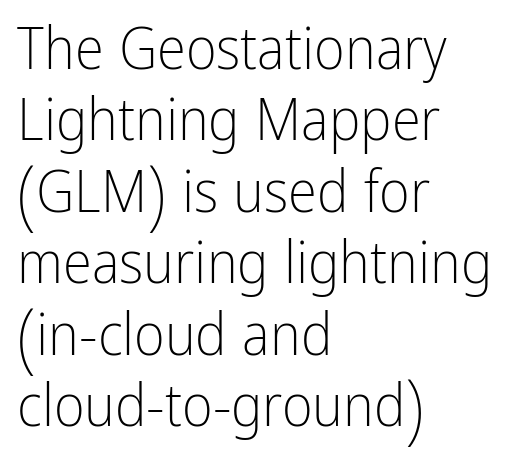
The image shows 59 px light, condensed sans-serif type, upright; set left-aligned, line spacing 1.21x, normal letter spacing, not underlined; low stroke contrast and a medium x-height.
